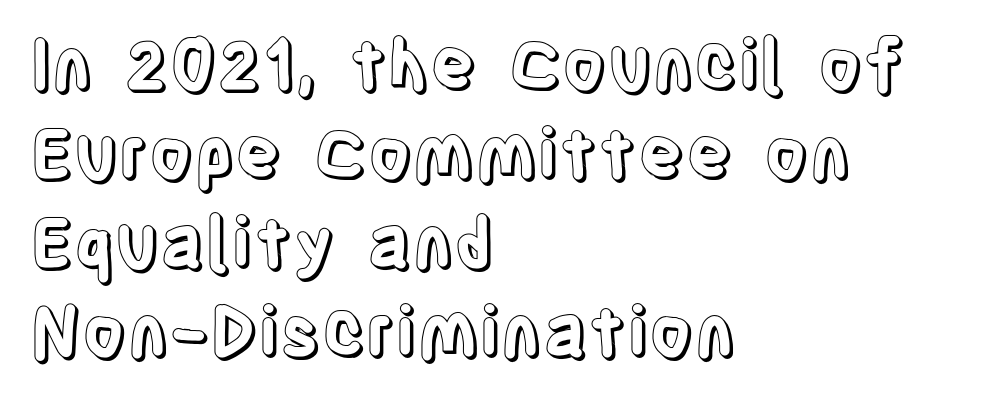
{"italic": "no", "width": "condensed", "x_height": "large", "monospaced": "no", "underline": "no", "align": "left", "line_spacing": "normal", "line_spacing_ratio": 1.29, "letter_spacing": "normal", "letter_spacing_em": 0.0, "glyph_px": 69}
